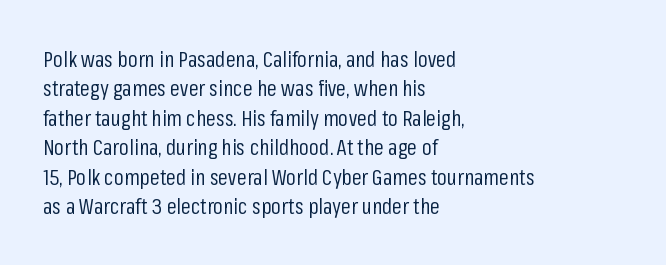
{"italic": "no", "bold": "no", "underline": "no", "align": "left", "line_spacing": "normal", "line_spacing_ratio": 1.34, "letter_spacing": "normal", "letter_spacing_em": 0.0, "glyph_px": 22}
